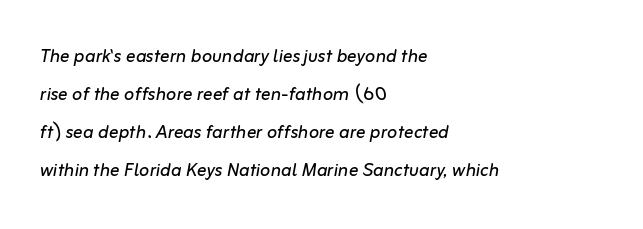
{"italic": "yes", "lean": "right", "slant_degrees": 10, "bold": "no", "underline": "no", "align": "left", "line_spacing": "normal", "line_spacing_ratio": 1.59, "letter_spacing": "normal", "letter_spacing_em": 0.0, "glyph_px": 24}
